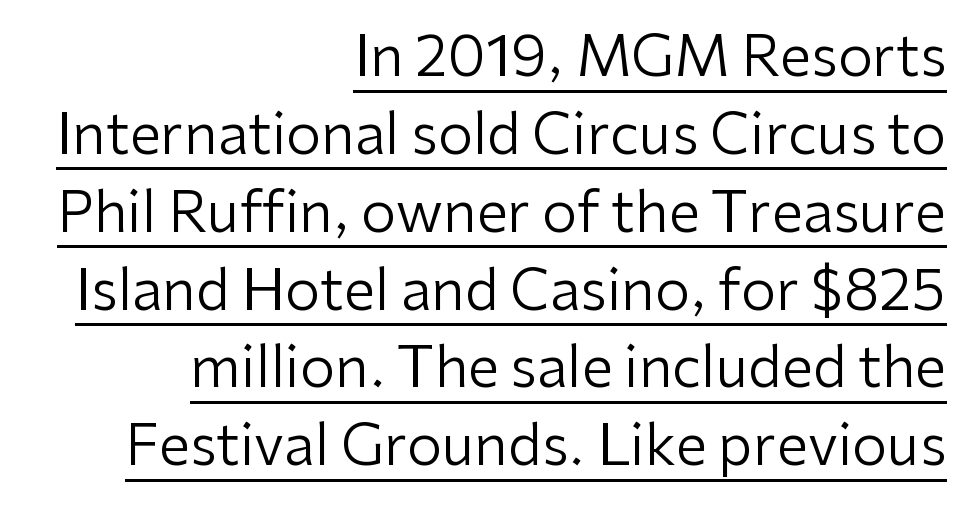
A typesetter would call this proportional, since set widths differ per character. The type is set solid horizontally, with unmodified tracking. Is this a heavy cut? Hardly; it is regular or lighter. The paragraph shown leans on its right margin. Quick note: not italic, upright. The designer left line spacing at the default.
